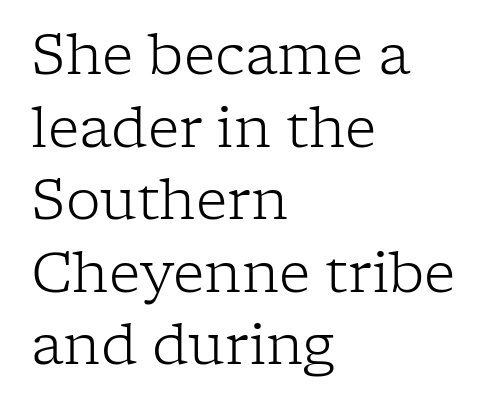
To sum up the face: it has serifs. The tracking reads as untouched default to a designer's eye. Nothing heavy about these letters — not bold at all. Posture: upright roman. The space beneath each line is pristine and unruled.
